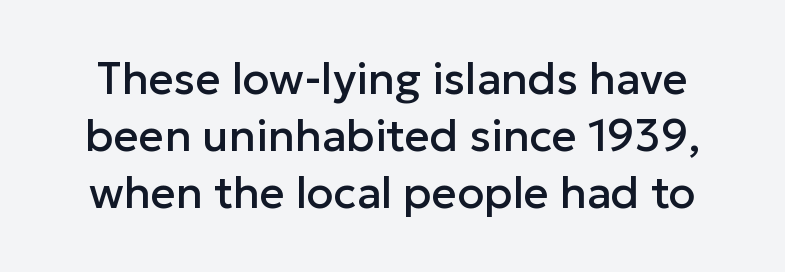
Q: Is the text italic (slanted)? A: No, it is upright.
Q: Is the typeface a serif or a sans-serif typeface? A: Sans-serif.
Q: Is the text underlined? A: No.
Q: Is the spacing between letters normal or unusually wide? A: Normal.
Q: Is the spacing between lines tight, normal or loose? A: Normal.
Q: Width (condensed, normal, or wide)? A: Normal.
Q: Stroke contrast? A: Low.
Q: x-height? A: Medium.
Q: Monospaced? A: No.
